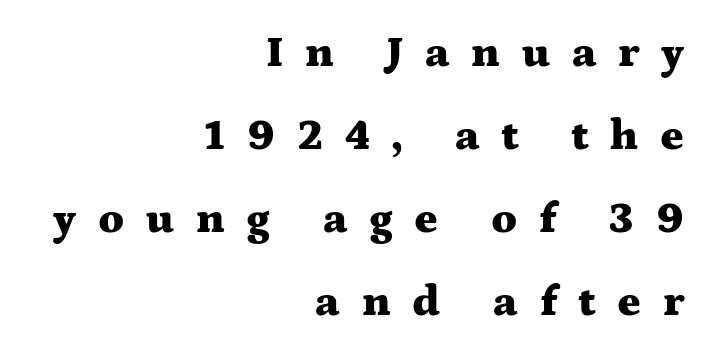
Q: Is the text bold? A: Yes.
Q: Is the text italic (slanted)? A: No, it is upright.
Q: Is the typeface a serif or a sans-serif typeface? A: Serif.
Q: Is the text underlined? A: No.
Q: How is the paragraph aligned? A: Right-aligned.
Q: Is the spacing between letters normal or unusually wide? A: Unusually wide.
Q: Width (condensed, normal, or wide)? A: Wide.
Q: Stroke contrast? A: Medium.
Q: x-height? A: Medium.
Q: Monospaced? A: No.
